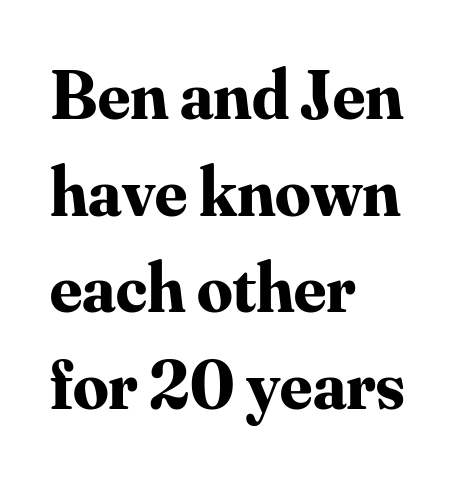
The image shows 70 px bold serif type, upright; set left-aligned, normal line spacing (1.38x), normal letter spacing, not underlined; medium stroke contrast and a small x-height.
